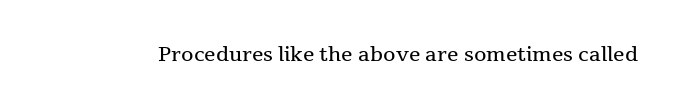
The image shows 20 px text type, upright; set normal letter spacing, not underlined.
